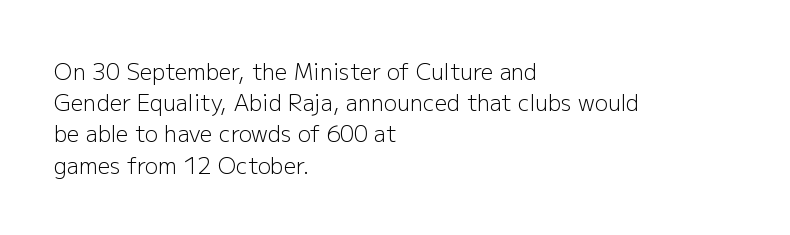
The image shows 22 px text type, upright; set left-aligned, normal line spacing (1.42x), normal letter spacing, not underlined.
